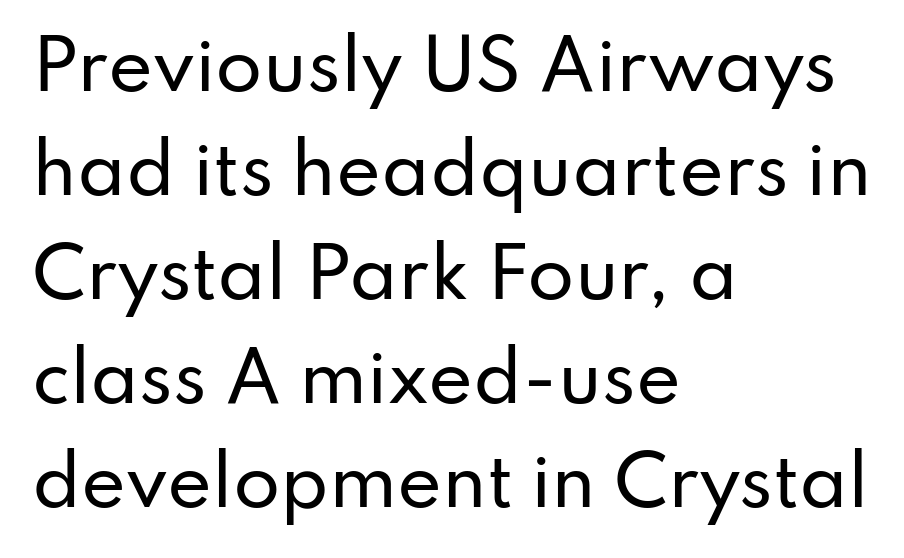
The image shows 68 px sans-serif type, upright; set left-aligned, normal line spacing (1.53x), normal letter spacing, not underlined; low stroke contrast and a small x-height.
